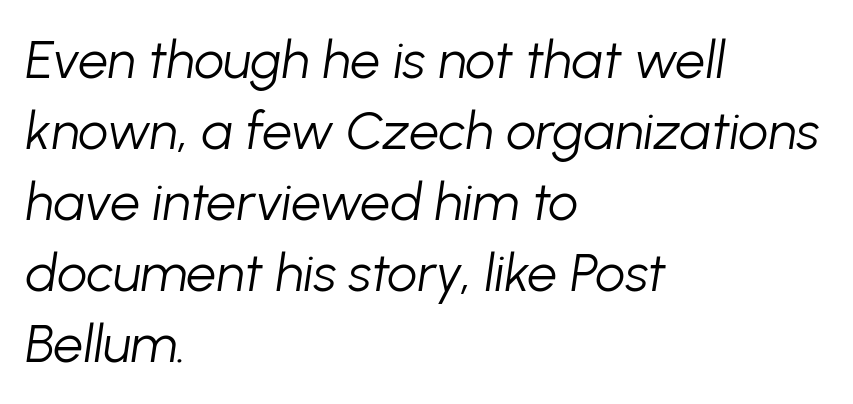
Q: Is the text bold? A: No.
Q: Is the text italic (slanted)? A: Yes, it leans right by about 8 degrees.
Q: Is the text underlined? A: No.
Q: How is the paragraph aligned? A: Left-aligned.
Q: Is the spacing between letters normal or unusually wide? A: Normal.
Q: Is the spacing between lines tight, normal or loose? A: Normal.
Q: Width (condensed, normal, or wide)? A: Normal.
Q: Stroke contrast? A: Low.
Q: x-height? A: Medium.
Q: Monospaced? A: No.
